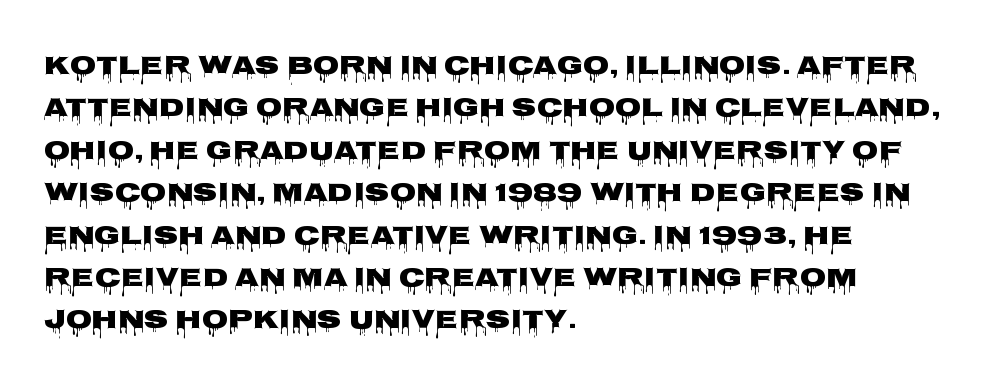
Q: Is the text italic (slanted)? A: No, it is upright.
Q: Is the text underlined? A: No.
Q: How is the paragraph aligned? A: Left-aligned.
Q: Is the spacing between letters normal or unusually wide? A: Normal.
Q: Is the spacing between lines tight, normal or loose? A: Normal.
